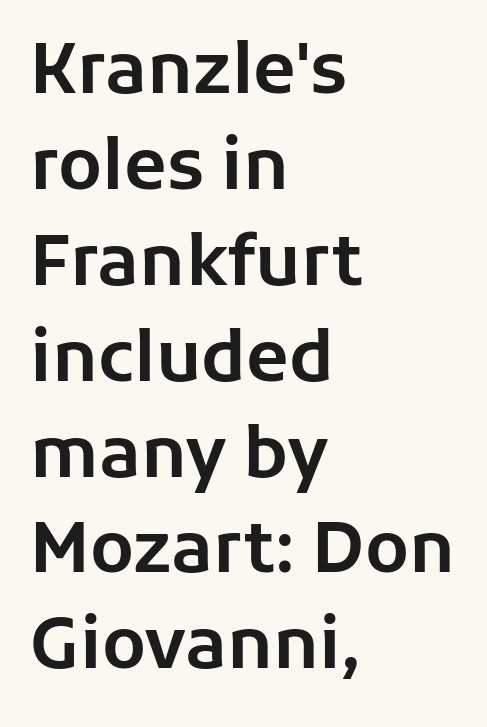
{"serif": "no", "italic": "no", "width": "normal", "stroke_contrast": "low", "x_height": "medium", "monospaced": "no", "underline": "no", "align": "left", "line_spacing": "normal", "line_spacing_ratio": 1.37, "letter_spacing": "normal", "letter_spacing_em": 0.0, "glyph_px": 70}
